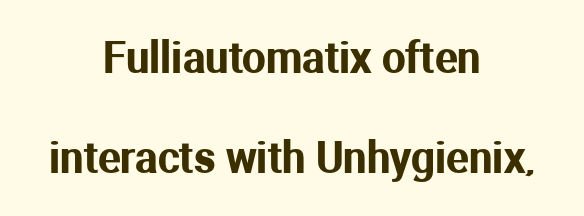
Q: Is the text italic (slanted)? A: No, it is upright.
Q: Is the typeface a serif or a sans-serif typeface? A: Sans-serif.
Q: Is the text underlined? A: No.
Q: How is the paragraph aligned? A: Centered.
Q: Is the spacing between letters normal or unusually wide? A: Normal.
Q: Is the spacing between lines tight, normal or loose? A: Loose.
Q: Width (condensed, normal, or wide)? A: Normal.
Q: Stroke contrast? A: Medium.
Q: x-height? A: Medium.
Q: Monospaced? A: No.
